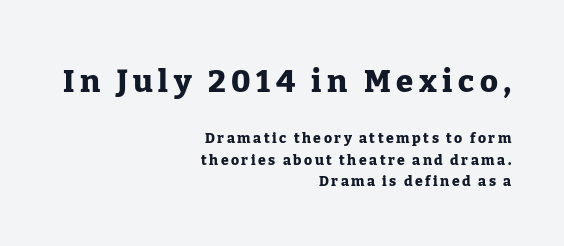
The image shows 31 px heavy serif type, upright; set right-aligned, normal line spacing (1.53x), not underlined; the first (top) block is 2.21x larger; low stroke contrast and a medium x-height.
